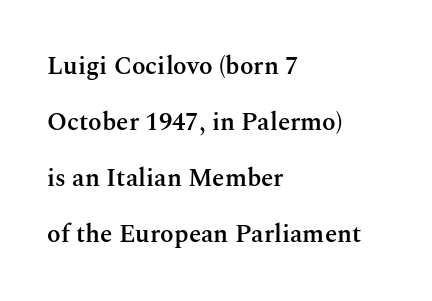
The tracking reads as untouched default to a designer's eye. Has an underline been added? It has not. These lines stack with their left ends in a neat column. This is roman type, the default non-slanted kind.
